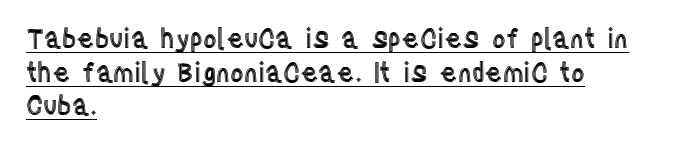
{"italic": "no", "underline": "yes", "align": "left", "line_spacing": "normal", "line_spacing_ratio": 1.29, "letter_spacing": "normal", "letter_spacing_em": 0.0, "glyph_px": 26}
